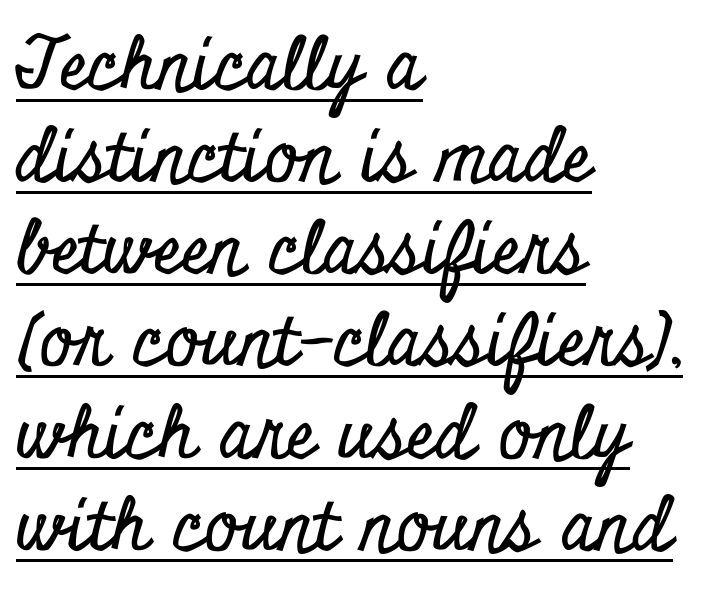
{"serif": "yes", "width": "condensed", "stroke_contrast": "low", "x_height": "small", "monospaced": "no", "underline": "yes", "align": "left", "line_spacing": "normal", "line_spacing_ratio": 1.28, "letter_spacing": "normal", "letter_spacing_em": 0.0, "glyph_px": 72}
